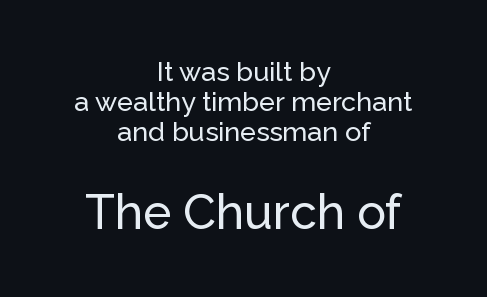
Does the bottom block carry the larger type? Yes, it does. Short note: letters normally spaced. Posture: straight, roman, zero tilt. The whitespace from short lines is split evenly between both sides. Quick note: underline off. A typesetter would label this face a sans.
